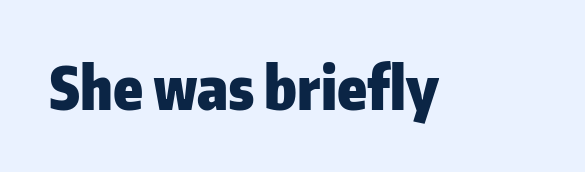
In terms of posture, this sample is upright. Typesetter's note: full bold, strokes at maximum text heaviness. Each word holds together tightly as a unit, with standard inter-letter gaps. The zone under the glyphs is completely vacant.
